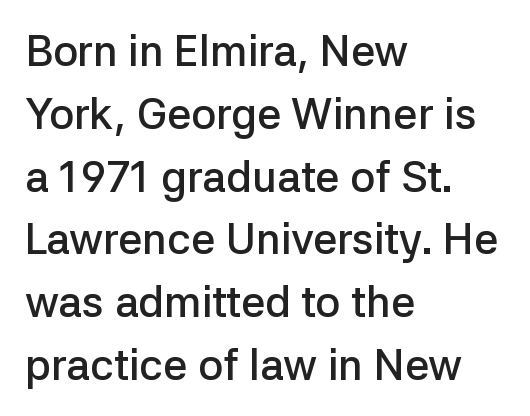
Q: Is the text bold? A: Semi-bold.
Q: Is the text italic (slanted)? A: No, it is upright.
Q: Is the typeface a serif or a sans-serif typeface? A: Sans-serif.
Q: Is the text underlined? A: No.
Q: How is the paragraph aligned? A: Left-aligned.
Q: Is the spacing between letters normal or unusually wide? A: Normal.
Q: Is the spacing between lines tight, normal or loose? A: Normal.
Q: Width (condensed, normal, or wide)? A: Normal.
Q: Stroke contrast? A: Low.
Q: x-height? A: Medium.
Q: Monospaced? A: No.
